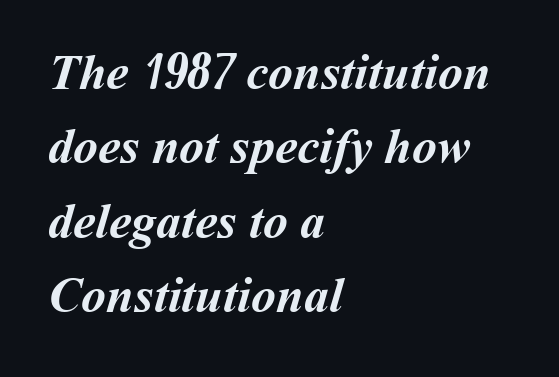
Q: Is the text bold? A: Yes.
Q: Is the text underlined? A: No.
Q: How is the paragraph aligned? A: Left-aligned.
Q: Is the spacing between letters normal or unusually wide? A: Normal.
Q: Is the spacing between lines tight, normal or loose? A: Normal.
Q: Width (condensed, normal, or wide)? A: Normal.
Q: Stroke contrast? A: Medium.
Q: x-height? A: Medium.
Q: Monospaced? A: No.
